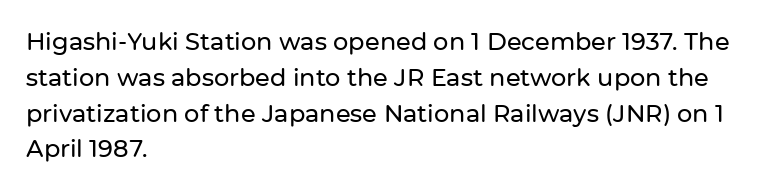
Q: Is the text italic (slanted)? A: No, it is upright.
Q: Is the text underlined? A: No.
Q: How is the paragraph aligned? A: Left-aligned.
Q: Is the spacing between letters normal or unusually wide? A: Normal.
Q: Is the spacing between lines tight, normal or loose? A: Normal.
